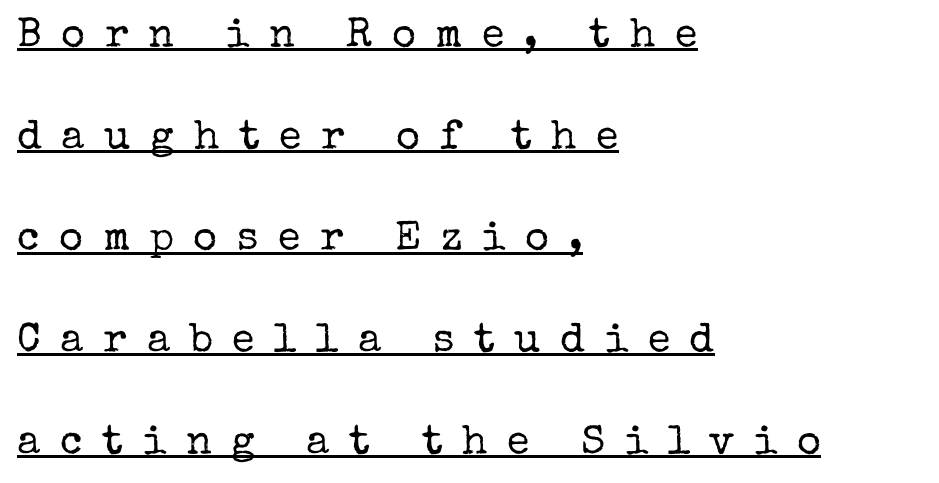
Q: Is the text bold? A: No.
Q: Is the text italic (slanted)? A: No, it is upright.
Q: Is the typeface a serif or a sans-serif typeface? A: Serif.
Q: Is the text underlined? A: Yes.
Q: How is the paragraph aligned? A: Left-aligned.
Q: Is the spacing between letters normal or unusually wide? A: Unusually wide.
Q: Is the spacing between lines tight, normal or loose? A: Loose.
Q: Width (condensed, normal, or wide)? A: Normal.
Q: Stroke contrast? A: Low.
Q: x-height? A: Medium.
Q: Monospaced? A: No.
